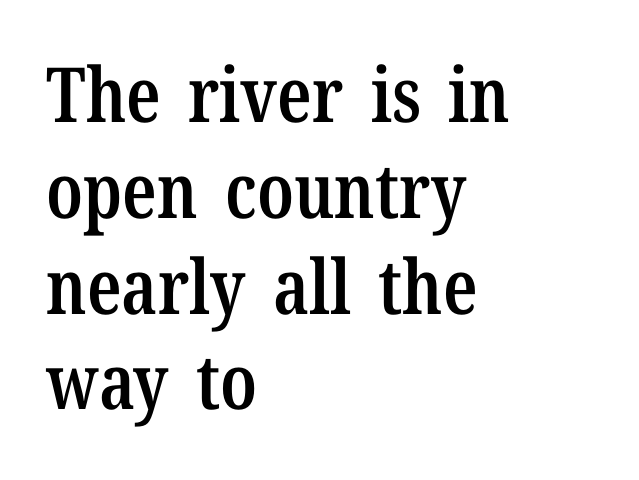
Q: Is the text bold? A: Semi-bold.
Q: Is the text italic (slanted)? A: No, it is upright.
Q: Is the typeface a serif or a sans-serif typeface? A: Serif.
Q: Is the text underlined? A: No.
Q: How is the paragraph aligned? A: Left-aligned.
Q: Is the spacing between letters normal or unusually wide? A: Normal.
Q: Is the spacing between lines tight, normal or loose? A: Normal.
Q: Width (condensed, normal, or wide)? A: Condensed.
Q: Stroke contrast? A: Low.
Q: x-height? A: Medium.
Q: Monospaced? A: No.
